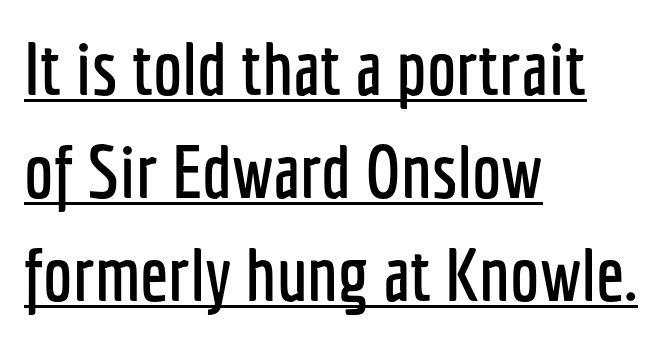
The image shows 74 px condensed sans-serif type, upright; set left-aligned, normal line spacing (1.39x), normal letter spacing, underlined; low stroke contrast and a medium x-height.
